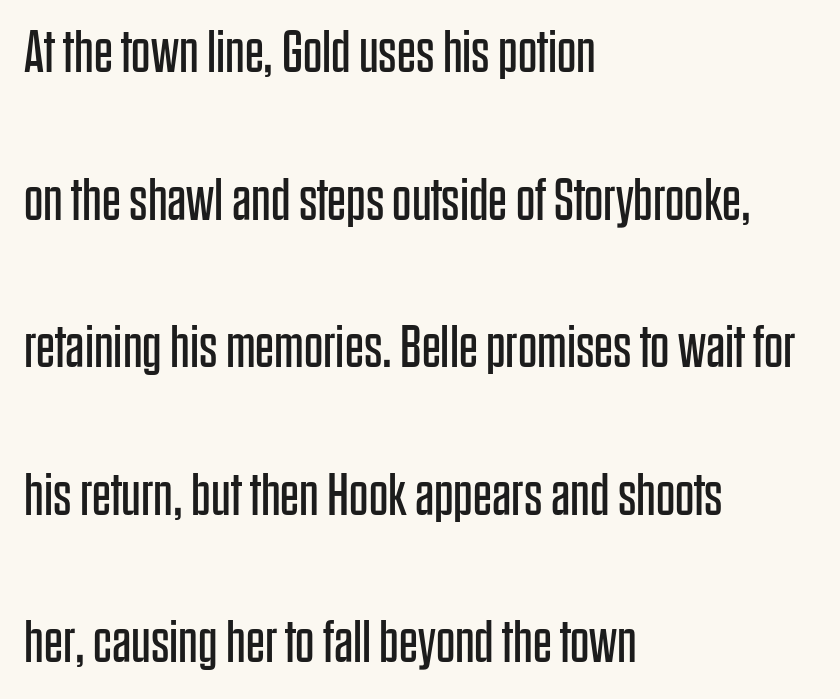
The glyphs are unaccompanied by any horizontal stroke below them. This rendering leaves character spacing at its baseline value. The vertical gap from one line to the next is large. Here the designer chose a conventional face with non-uniform glyph widths. Upright lettering throughout.
